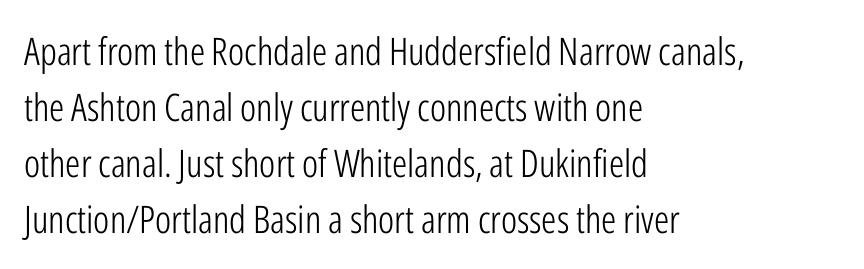
{"serif": "no", "italic": "no", "bold": "no", "weight": "light", "width": "condensed", "stroke_contrast": "low", "x_height": "medium", "monospaced": "no", "underline": "no", "align": "left", "line_spacing": "normal", "line_spacing_ratio": 1.47, "letter_spacing": "normal", "letter_spacing_em": 0.0, "glyph_px": 38}
